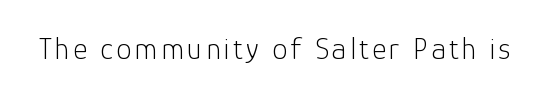
The image shows 31 px light sans-serif type, upright; set not underlined; low stroke contrast and a medium x-height.
